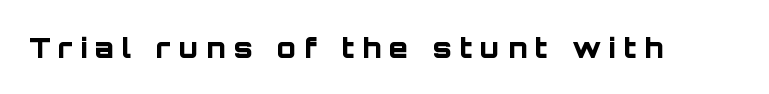
The image shows 28 px bold sans-serif type, upright; set unusually wide letter spacing (+0.28 em), not underlined; low stroke contrast and a large x-height.
